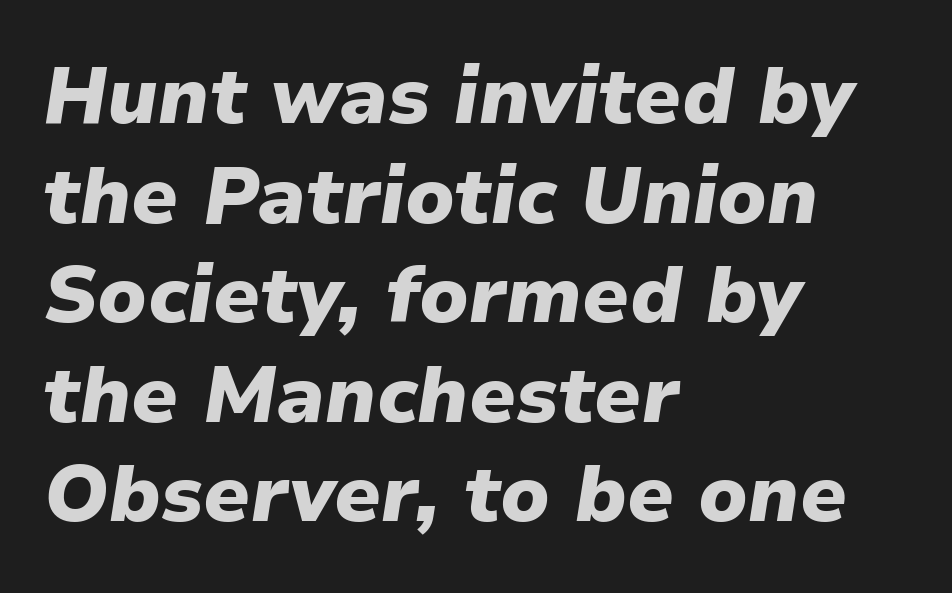
{"italic": "yes", "lean": "right", "slant_degrees": 9, "bold": "yes", "weight": "heavy", "width": "normal", "stroke_contrast": "low", "x_height": "medium", "monospaced": "no", "underline": "no", "align": "left", "line_spacing": "normal", "line_spacing_ratio": 1.26, "letter_spacing": "normal", "letter_spacing_em": 0.0, "glyph_px": 79}
